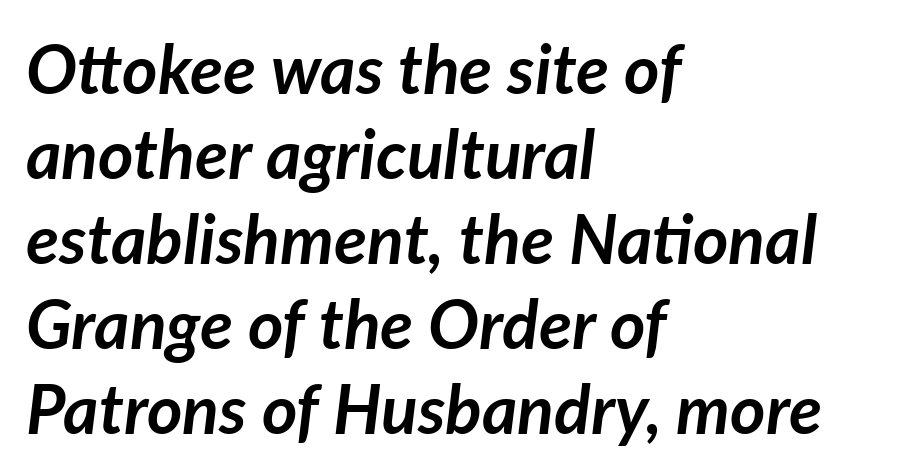
The specimen omits any rule beneath the text block's lines. The leading is moderate, giving the passage an even texture. You'd pick this weight for a headline — it's a proper bold. Spacing between characters is what you'd get straight out of the box. Yep, that's italic — everything's leaning.
